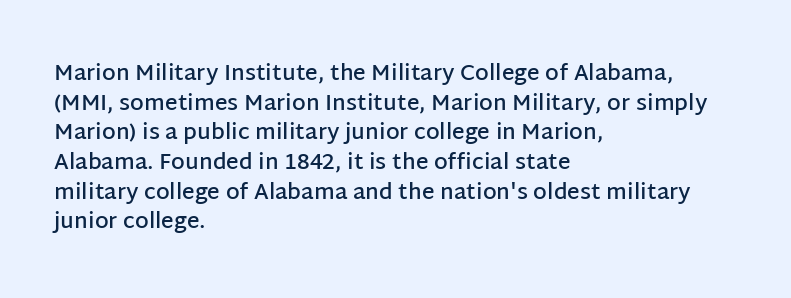
{"italic": "no", "bold": "semi", "underline": "no", "align": "left", "line_spacing": "normal", "line_spacing_ratio": 1.35, "letter_spacing": "normal", "letter_spacing_em": 0.0, "glyph_px": 22}
